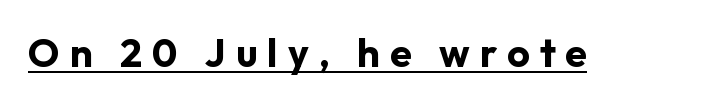
Here the designer chose a conventional face with non-uniform glyph widths. The strokes are fattened all the way to bold. Rendered with straight, roman letterforms. To sum up the face: it is a sans, with no serifs. Each word looks stretched out because of the extra space between its letters. Does a line run under the words? Yes, clearly.
